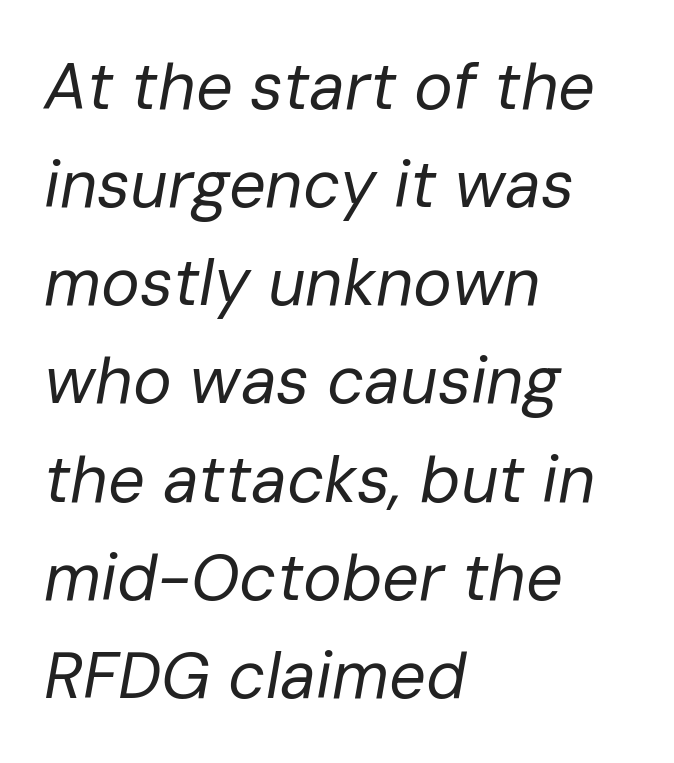
Tall strokes in this sample are angled rather than plumb. On a weight scale, this lands at 450 or below. Varying glyph widths throughout — classic text-font behaviour. Short and long lines alike share a common starting point at left.
